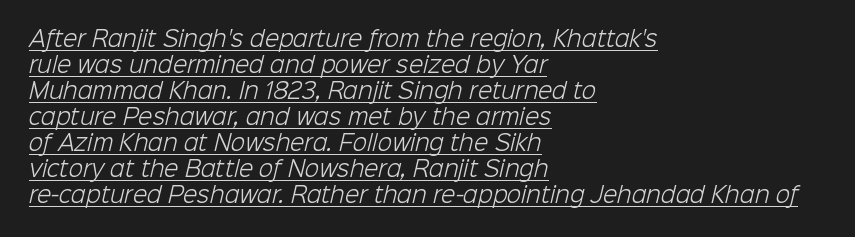
Q: Is the text bold? A: No.
Q: Is the text underlined? A: Yes.
Q: How is the paragraph aligned? A: Left-aligned.
Q: Is the spacing between letters normal or unusually wide? A: Normal.
